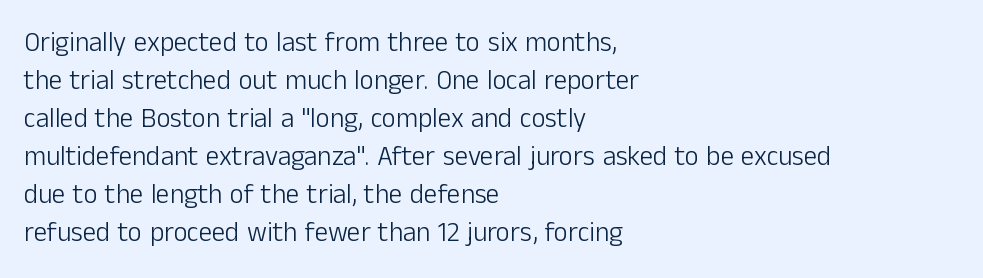
Q: Is the text bold? A: No.
Q: Is the text italic (slanted)? A: No, it is upright.
Q: Is the text underlined? A: No.
Q: How is the paragraph aligned? A: Left-aligned.
Q: Is the spacing between letters normal or unusually wide? A: Normal.
Q: Is the spacing between lines tight, normal or loose? A: Normal.
